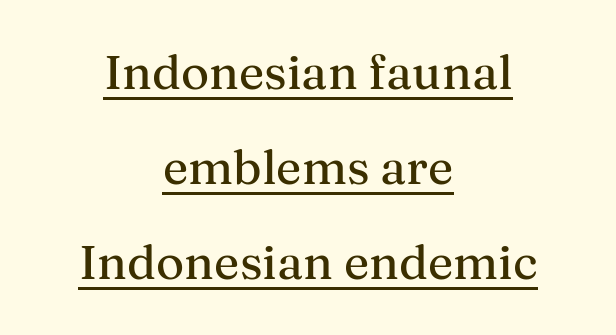
Q: Is the text italic (slanted)? A: No, it is upright.
Q: Is the typeface a serif or a sans-serif typeface? A: Serif.
Q: Is the text underlined? A: Yes.
Q: How is the paragraph aligned? A: Centered.
Q: Is the spacing between letters normal or unusually wide? A: Normal.
Q: Is the spacing between lines tight, normal or loose? A: Loose.
Q: Width (condensed, normal, or wide)? A: Normal.
Q: Stroke contrast? A: Medium.
Q: x-height? A: Medium.
Q: Monospaced? A: No.
